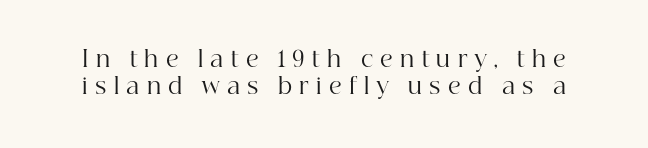
The image shows 22 px text type, upright; set line spacing 1.22x, unusually wide letter spacing (+0.33 em), not underlined.
